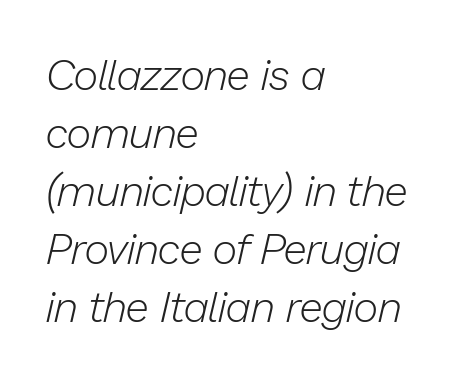
Q: Is the text bold? A: No.
Q: Is the text italic (slanted)? A: Yes, it leans right by about 13 degrees.
Q: Is the text underlined? A: No.
Q: How is the paragraph aligned? A: Left-aligned.
Q: Is the spacing between letters normal or unusually wide? A: Normal.
Q: Is the spacing between lines tight, normal or loose? A: Normal.
Q: Width (condensed, normal, or wide)? A: Normal.
Q: Stroke contrast? A: Low.
Q: x-height? A: Medium.
Q: Monospaced? A: No.
